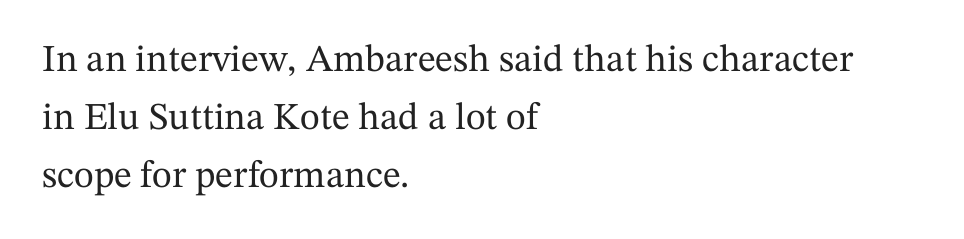
Q: Is the text italic (slanted)? A: No, it is upright.
Q: Is the typeface a serif or a sans-serif typeface? A: Serif.
Q: Is the text underlined? A: No.
Q: How is the paragraph aligned? A: Left-aligned.
Q: Is the spacing between letters normal or unusually wide? A: Normal.
Q: Is the spacing between lines tight, normal or loose? A: Normal.
Q: Width (condensed, normal, or wide)? A: Normal.
Q: Stroke contrast? A: Medium.
Q: x-height? A: Medium.
Q: Monospaced? A: No.
